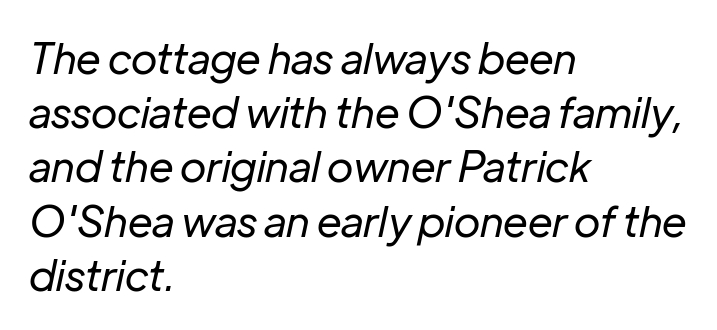
Q: Is the text bold? A: No.
Q: Is the text italic (slanted)? A: Yes, it leans right by about 12 degrees.
Q: Is the text underlined? A: No.
Q: How is the paragraph aligned? A: Left-aligned.
Q: Is the spacing between letters normal or unusually wide? A: Normal.
Q: Is the spacing between lines tight, normal or loose? A: Normal.
Q: Width (condensed, normal, or wide)? A: Normal.
Q: Stroke contrast? A: Low.
Q: x-height? A: Medium.
Q: Monospaced? A: No.
